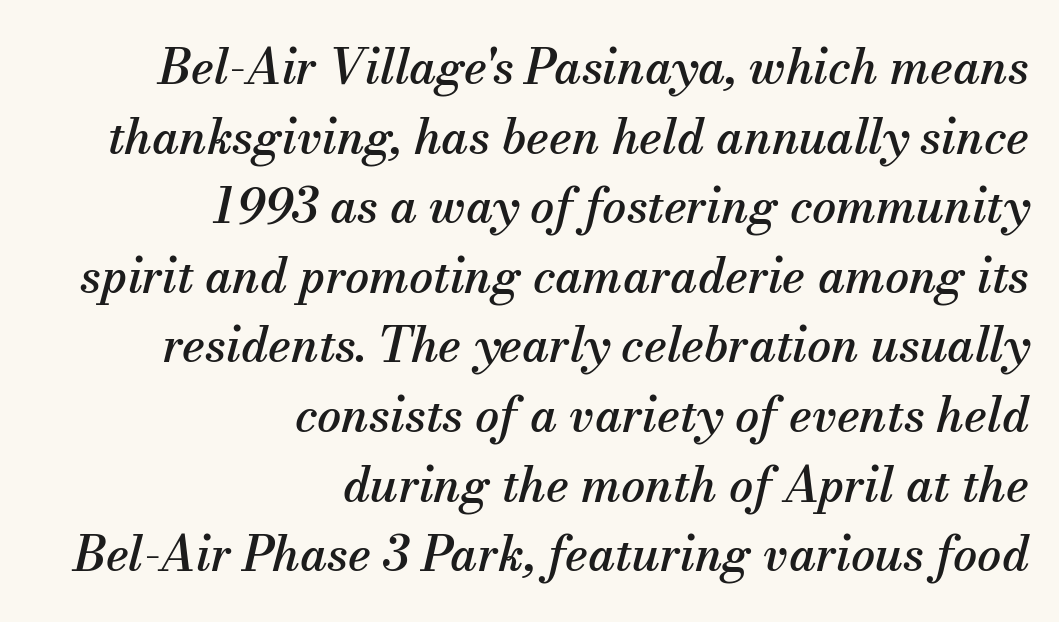
{"serif": "yes", "italic": "yes", "lean": "right", "slant_degrees": 13, "width": "normal", "stroke_contrast": "medium", "x_height": "small", "monospaced": "no", "underline": "no", "align": "right", "line_spacing": "normal", "line_spacing_ratio": 1.45, "letter_spacing": "normal", "letter_spacing_em": 0.0, "glyph_px": 48}
